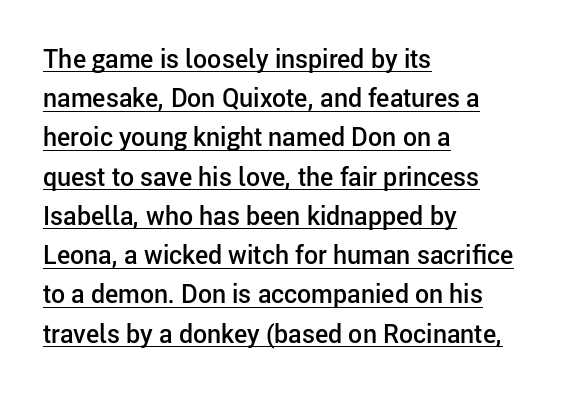
A roman cut, with each character standing at attention. The paragraph has a hard left edge and a soft right edge. Descenders here cross a horizontal rule under the line. Moderately thickened strokes mark this as semibold type. Look at the tracking — it's just the regular setting, nothing added.
